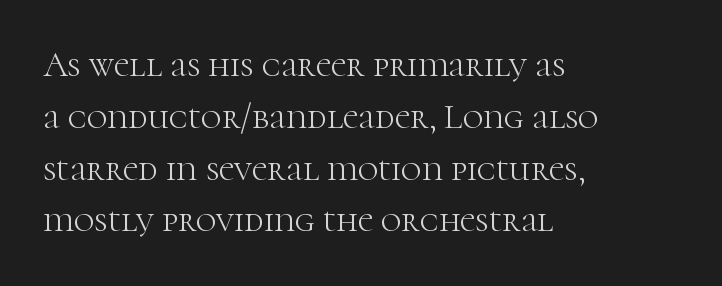
Font category for this specimen: serif. Compared with a typical body face, this is equally light or lighter still. What's the leading like? Ordinary, nothing unusual. Looks like regular typesetting: each glyph gets only the width it needs. No extra tracking has been applied to these lines.
